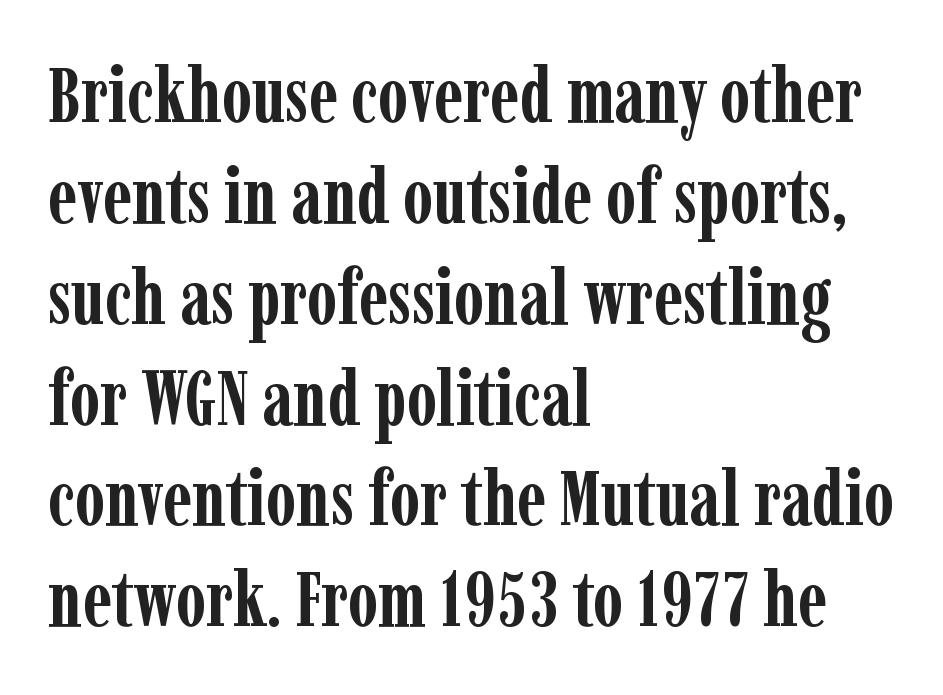
{"serif": "yes", "italic": "no", "bold": "yes", "weight": "semibold", "width": "condensed", "stroke_contrast": "low", "x_height": "medium", "monospaced": "no", "underline": "no", "align": "left", "line_spacing": "normal", "line_spacing_ratio": 1.31, "letter_spacing": "normal", "letter_spacing_em": 0.0, "glyph_px": 77}
